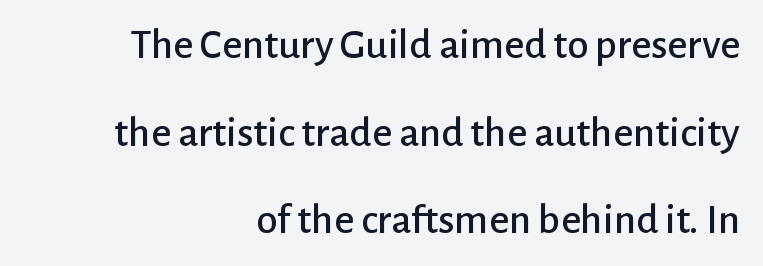
You can tell it's not italic because the verticals are truly vertical. Horizontal alignment here is rightward, an uncommon choice for prose. Font category for this specimen: sans-serif. The line texture is even and compact thanks to regular tracking. The passage shown stacks its lines with a broad gap.
